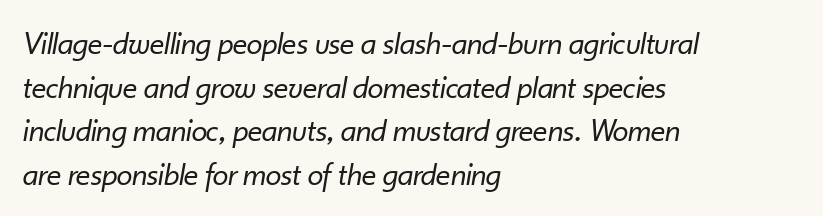
Q: Is the text bold? A: No.
Q: Is the text italic (slanted)? A: Yes, it leans right by about 10 degrees.
Q: Is the text underlined? A: No.
Q: How is the paragraph aligned? A: Left-aligned.
Q: Is the spacing between letters normal or unusually wide? A: Normal.
Q: Is the spacing between lines tight, normal or loose? A: Normal.
Q: Width (condensed, normal, or wide)? A: Normal.
Q: Stroke contrast? A: Low.
Q: x-height? A: Small.
Q: Monospaced? A: No.
